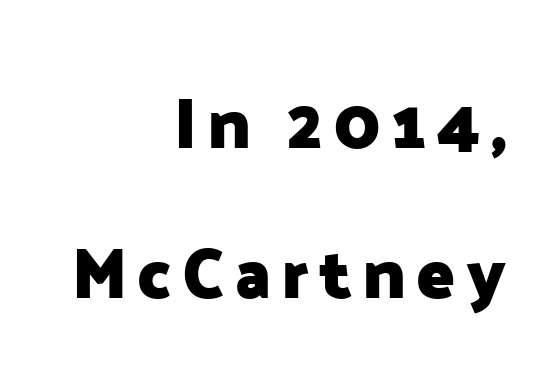
Compared with a flush-left layout, this one pins lines to the opposite, right side. Decoration check: the copy has no underline. The letters stand straight up with perfectly vertical stems. Leading: increased. As a designer I'd log this as weight 700, bold. The type family on display is of the sans-serif kind.
